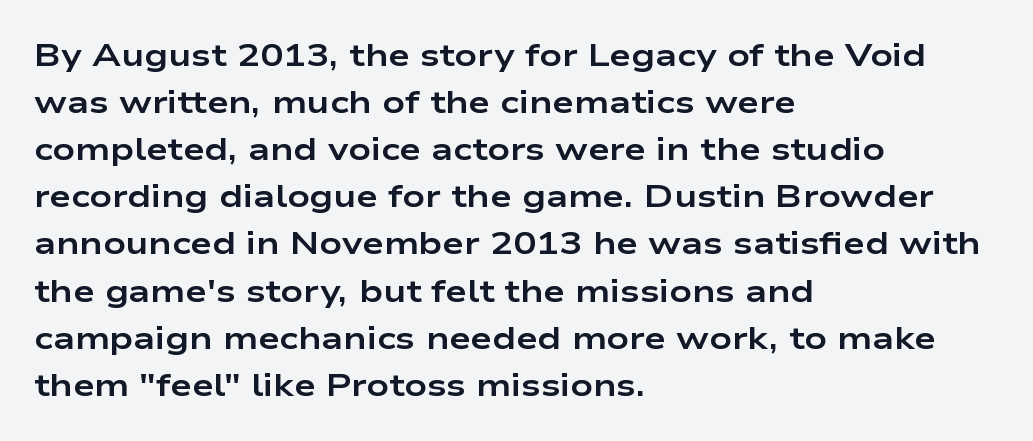
The image shows 31 px bold, wide sans-serif type, upright; set left-aligned, normal line spacing (1.52x), normal letter spacing, not underlined; low stroke contrast and a medium x-height.
